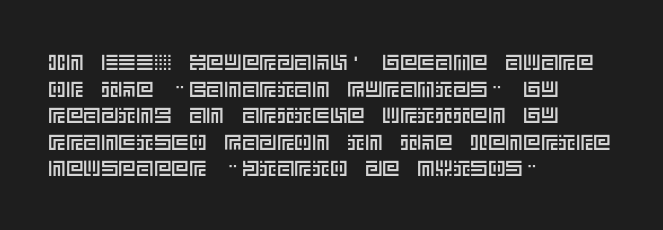
Q: Is the text italic (slanted)? A: No, it is upright.
Q: Is the text underlined? A: No.
Q: How is the paragraph aligned? A: Left-aligned.
Q: Is the spacing between letters normal or unusually wide? A: Normal.
